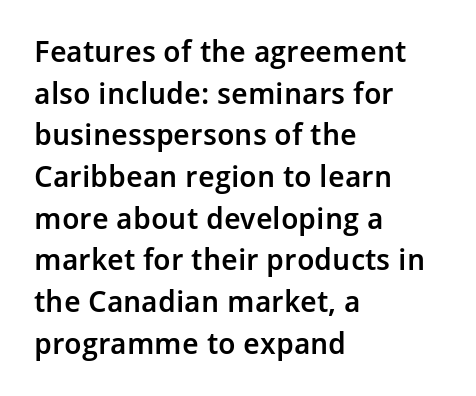
The image shows 30 px semibold sans-serif type, upright; set left-aligned, normal line spacing (1.39x), normal letter spacing, not underlined; low stroke contrast and a medium x-height.
